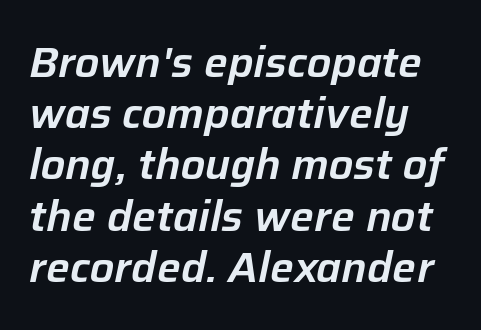
{"italic": "yes", "lean": "right", "slant_degrees": 12, "width": "normal", "stroke_contrast": "low", "x_height": "medium", "monospaced": "no", "underline": "no", "line_spacing_ratio": 1.22, "letter_spacing": "normal", "letter_spacing_em": 0.0, "glyph_px": 42}
